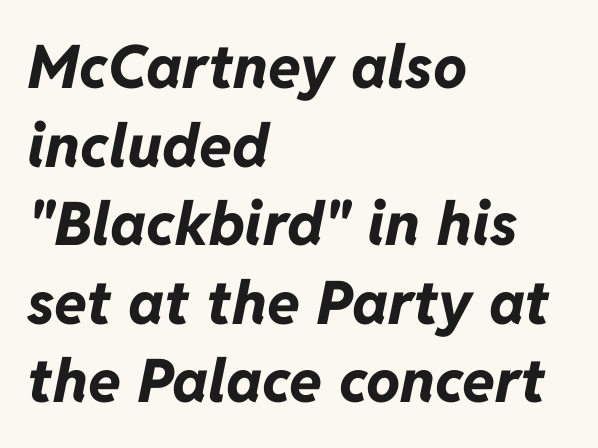
{"italic": "yes", "lean": "right", "slant_degrees": 11, "bold": "yes", "weight": "bold", "width": "normal", "stroke_contrast": "low", "x_height": "medium", "monospaced": "no", "underline": "no", "align": "left", "line_spacing": "normal", "line_spacing_ratio": 1.31, "letter_spacing": "normal", "letter_spacing_em": 0.0, "glyph_px": 60}
